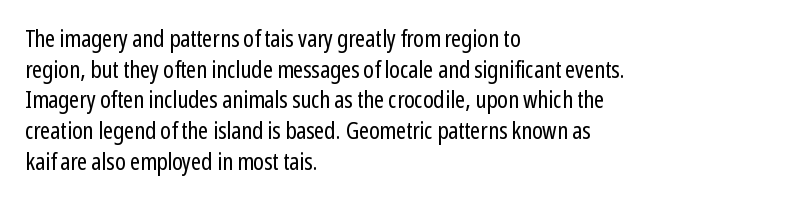
Q: Is the text bold? A: No.
Q: Is the text italic (slanted)? A: No, it is upright.
Q: Is the text underlined? A: No.
Q: How is the paragraph aligned? A: Left-aligned.
Q: Is the spacing between letters normal or unusually wide? A: Normal.
Q: Is the spacing between lines tight, normal or loose? A: Normal.
